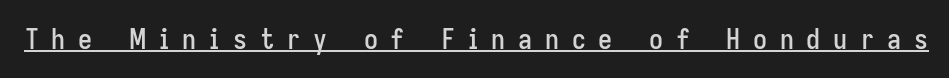
Posture: upright roman. Students, observe the line beneath the letters — that is underlining. Students, note that the glyphs here are deliberately spaced far apart. Stroke terminals: plain, sans-serif.
